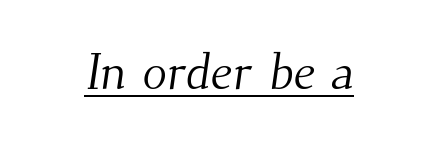
The image shows 51 px light serif type; set normal letter spacing, underlined; medium stroke contrast and a small x-height.
